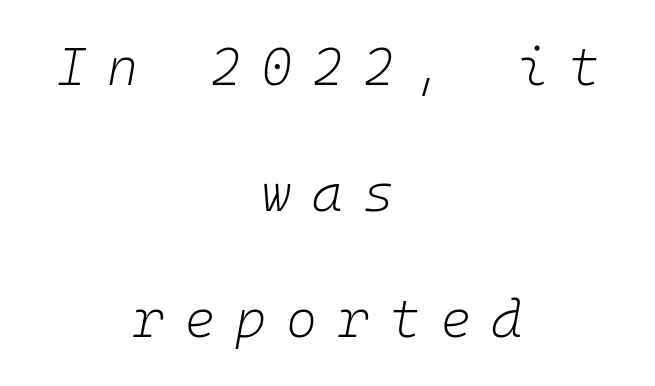
Q: Is the text bold? A: No.
Q: Is the text italic (slanted)? A: Yes, it leans right by about 10 degrees.
Q: Is the text underlined? A: No.
Q: How is the paragraph aligned? A: Centered.
Q: Is the spacing between letters normal or unusually wide? A: Unusually wide.
Q: Is the spacing between lines tight, normal or loose? A: Loose.
Q: Width (condensed, normal, or wide)? A: Normal.
Q: Stroke contrast? A: Low.
Q: x-height? A: Medium.
Q: Monospaced? A: Yes.
